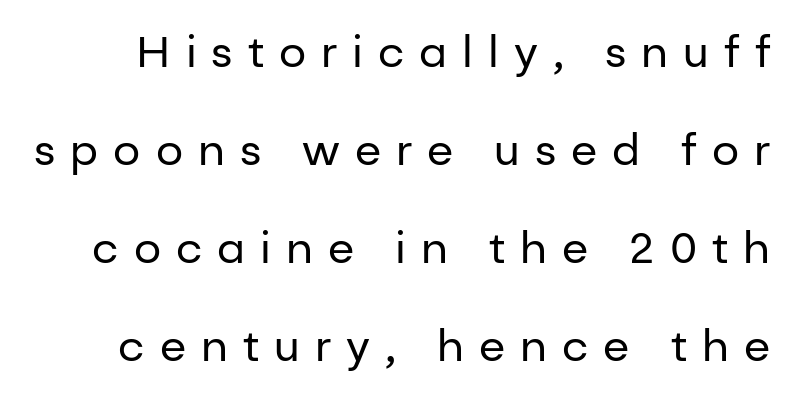
{"serif": "no", "italic": "no", "bold": "no", "weight": "regular", "width": "normal", "stroke_contrast": "low", "x_height": "medium", "monospaced": "no", "underline": "no", "line_spacing": "loose", "line_spacing_ratio": 2.28, "letter_spacing": "wide", "letter_spacing_em": 0.35, "glyph_px": 43}
